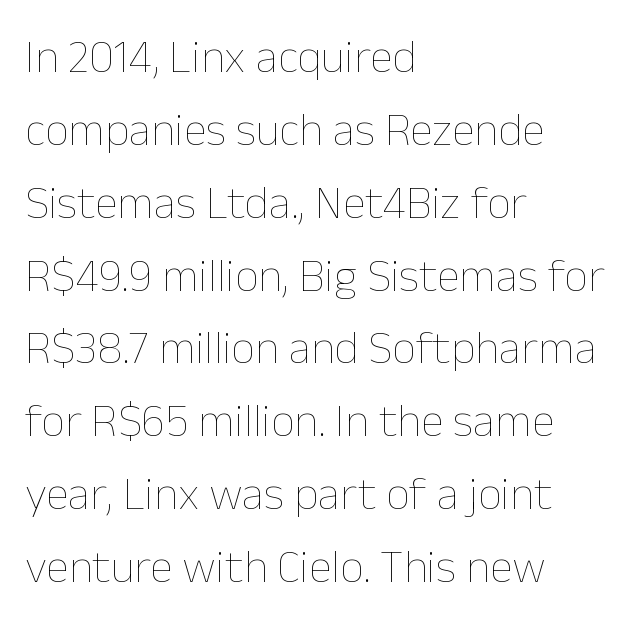
Q: Is the text bold? A: No.
Q: Is the text italic (slanted)? A: No, it is upright.
Q: Is the text underlined? A: No.
Q: How is the paragraph aligned? A: Left-aligned.
Q: Is the spacing between letters normal or unusually wide? A: Normal.
Q: Is the spacing between lines tight, normal or loose? A: Normal.
Q: Width (condensed, normal, or wide)? A: Normal.
Q: Stroke contrast? A: Low.
Q: x-height? A: Medium.
Q: Monospaced? A: No.
